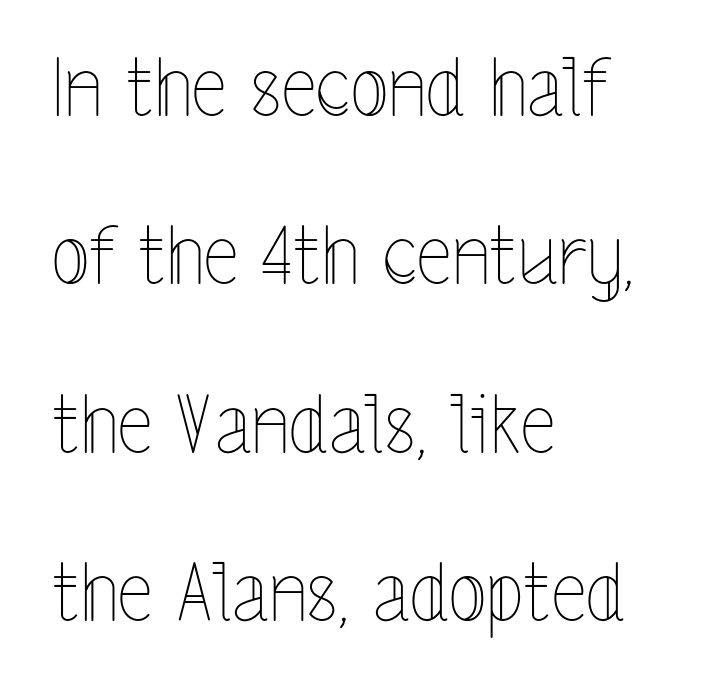
{"italic": "no", "bold": "no", "weight": "thin", "width": "condensed", "x_height": "medium", "monospaced": "no", "underline": "no", "align": "left", "line_spacing": "loose", "line_spacing_ratio": 2.13, "letter_spacing": "normal", "letter_spacing_em": 0.0, "glyph_px": 79}
